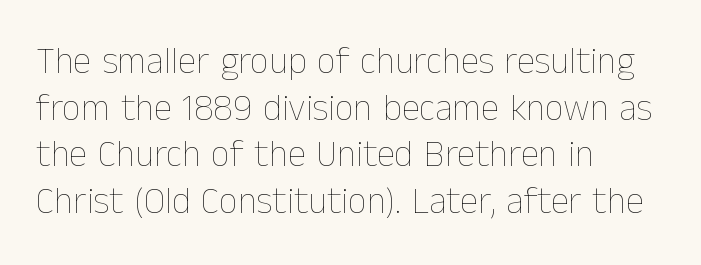
Q: Is the text bold? A: No.
Q: Is the text italic (slanted)? A: No, it is upright.
Q: Is the text underlined? A: No.
Q: How is the paragraph aligned? A: Left-aligned.
Q: Is the spacing between letters normal or unusually wide? A: Normal.
Q: Is the spacing between lines tight, normal or loose? A: Normal.
Q: Width (condensed, normal, or wide)? A: Normal.
Q: Stroke contrast? A: Low.
Q: x-height? A: Medium.
Q: Monospaced? A: No.
